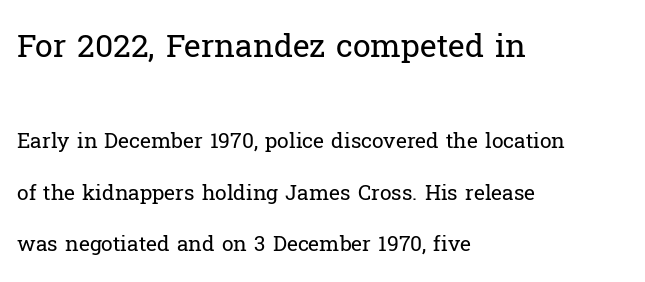
Letters rest on an invisible, unmarked baseline. Does extra space separate the letters? No, they use regular spacing. Nothing heavy about these letters — not bold at all. These lines stand farther apart than default settings would place them. Quick note: not italic, upright.
